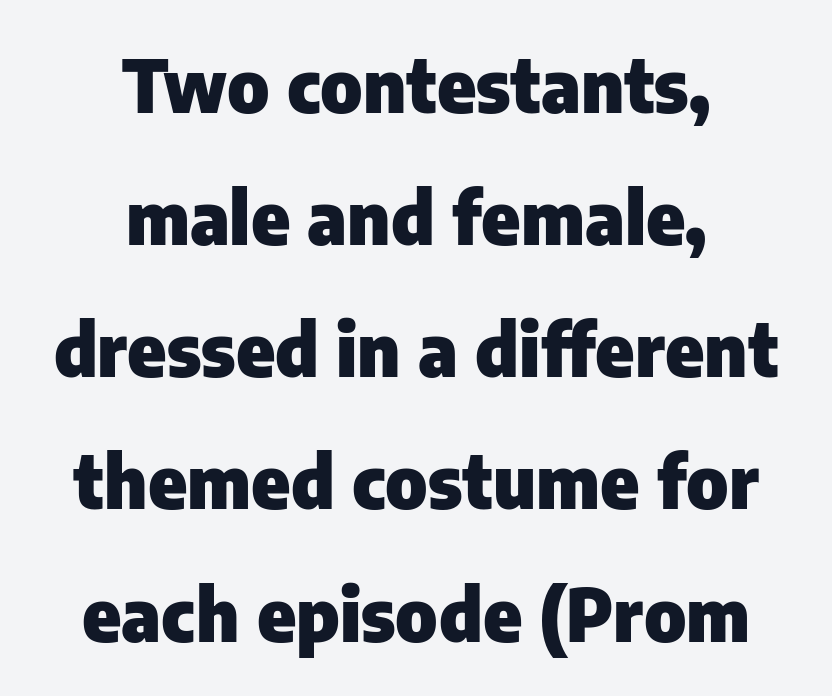
Q: Is the text bold? A: Yes.
Q: Is the text italic (slanted)? A: No, it is upright.
Q: Is the typeface a serif or a sans-serif typeface? A: Sans-serif.
Q: Is the text underlined? A: No.
Q: How is the paragraph aligned? A: Centered.
Q: Is the spacing between letters normal or unusually wide? A: Normal.
Q: Width (condensed, normal, or wide)? A: Normal.
Q: Stroke contrast? A: Low.
Q: x-height? A: Medium.
Q: Monospaced? A: No.
